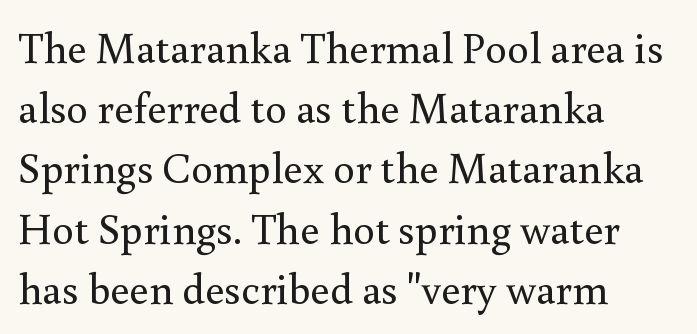
{"serif": "yes", "italic": "no", "bold": "no", "weight": "regular", "width": "normal", "x_height": "small", "monospaced": "no", "underline": "no", "align": "left", "line_spacing": "normal", "line_spacing_ratio": 1.4, "letter_spacing": "normal", "letter_spacing_em": 0.0, "glyph_px": 43}
